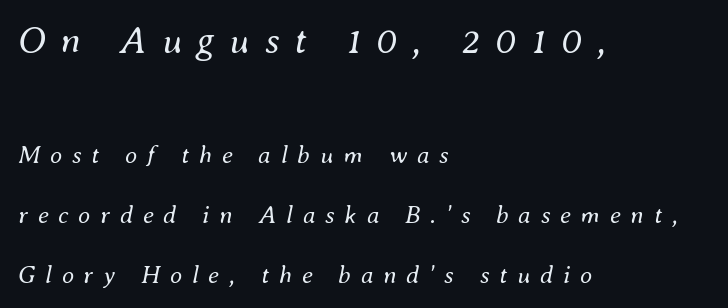
Stems here are at most as thick as an everyday book face. Plain, unruled lines of type. Is the letter spacing exaggerated? Yes — the characters are pushed far apart. Is this a fixed-width face? No — the glyphs have proportional, varying widths. Is the lower block the larger one? No — the upper block carries the bigger type. Is the block centered? No — it sits flush against the left margin.
